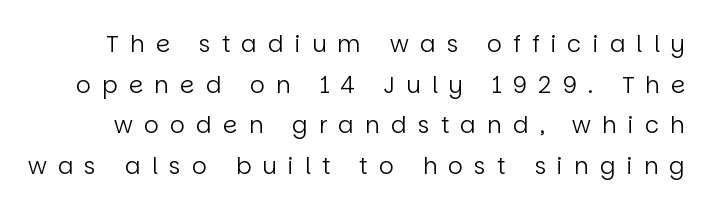
{"italic": "no", "bold": "no", "underline": "no", "line_spacing_ratio": 1.77, "letter_spacing": "wide", "letter_spacing_em": 0.49, "glyph_px": 23}
